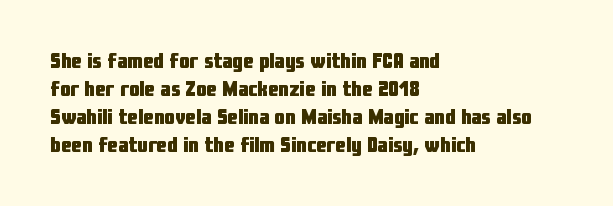
The image shows 21 px bold type, upright; set left-aligned, normal line spacing (1.33x), normal letter spacing, not underlined.
